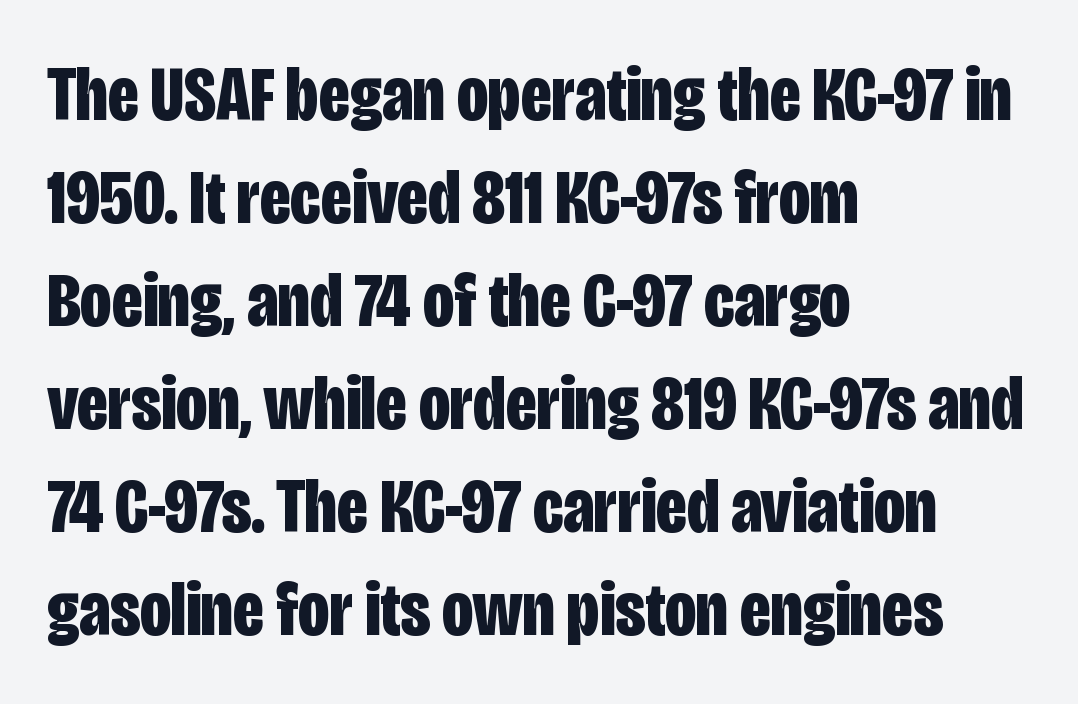
Italic? Not at all — the glyphs are vertical. This is sans-serif lettering, the kind often seen on screens and signage. Honestly, there is no underline to notice here at all. In CSS terms this would be text-align: left. Character widths vary here, with narrow letters taking less room than wide ones. The face used here is rendered with its standard letterfit.
